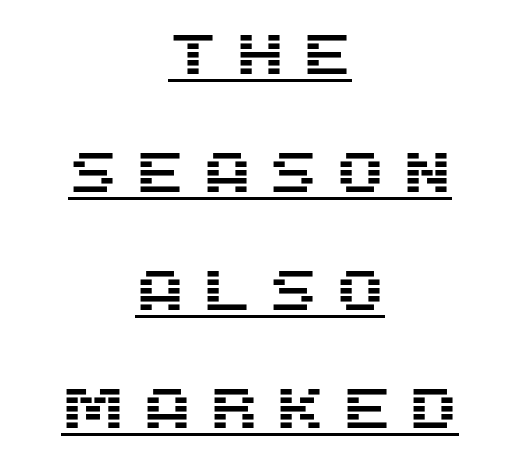
Q: Is the text italic (slanted)? A: No, it is upright.
Q: Is the typeface a serif or a sans-serif typeface? A: Sans-serif.
Q: Is the text underlined? A: Yes.
Q: How is the paragraph aligned? A: Centered.
Q: Is the spacing between letters normal or unusually wide? A: Unusually wide.
Q: Is the spacing between lines tight, normal or loose? A: Loose.
Q: Width (condensed, normal, or wide)? A: Normal.
Q: Stroke contrast? A: Medium.
Q: x-height? A: Large.
Q: Monospaced? A: No.
